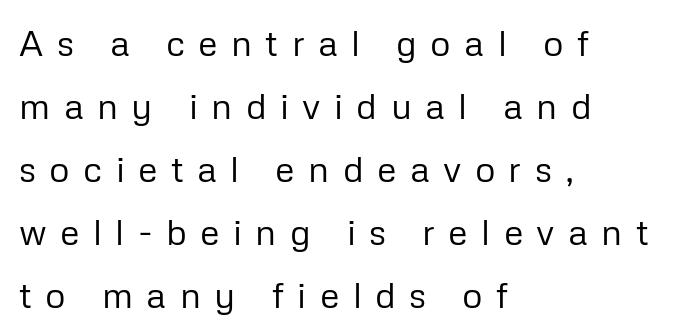
The image shows 36 px regular-weight sans-serif type, upright; set left-aligned, line spacing 1.75x, unusually wide letter spacing (+0.37 em), not underlined; low stroke contrast and a medium x-height.
